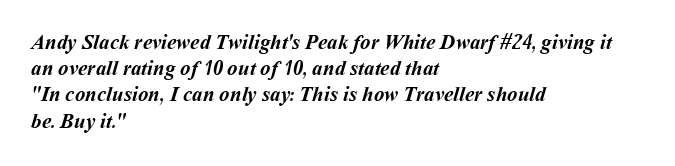
Q: Is the text bold? A: Yes.
Q: Is the text underlined? A: No.
Q: How is the paragraph aligned? A: Left-aligned.
Q: Is the spacing between letters normal or unusually wide? A: Normal.
Q: Is the spacing between lines tight, normal or loose? A: Normal.
